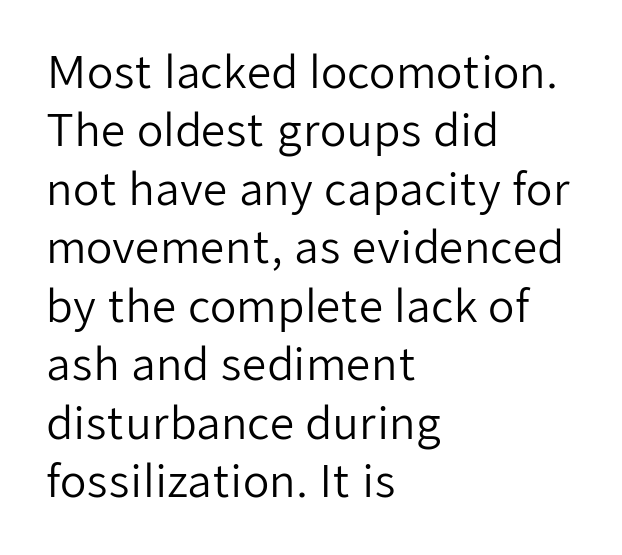
Vertical spacing — default. Letters rest on an invisible, unmarked baseline. Weight: regular or lighter. A typesetter would mark this as roman, not italic. Short note: letters normally spaced. Horizontally, the lines are justified to the leading edge only.
